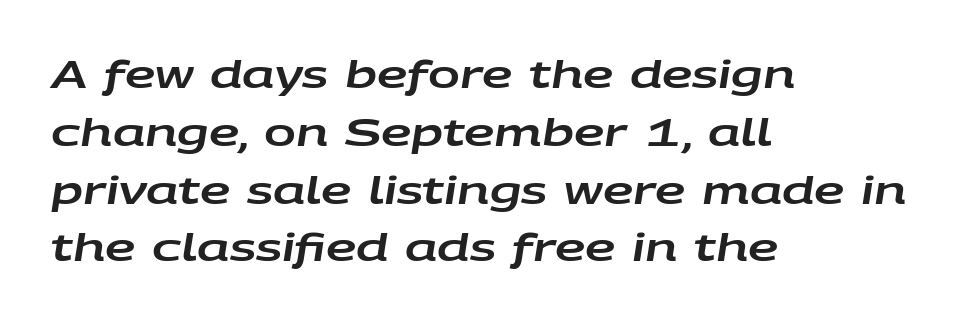
These lines are rendered in a variable-pitch font. The typesetter chose a ragged-right arrangement here. How would I describe the line gaps? Plain and ordinary. Rule under the text: the space is simply empty. Glyph-to-glyph distance matches everyday printed text.
